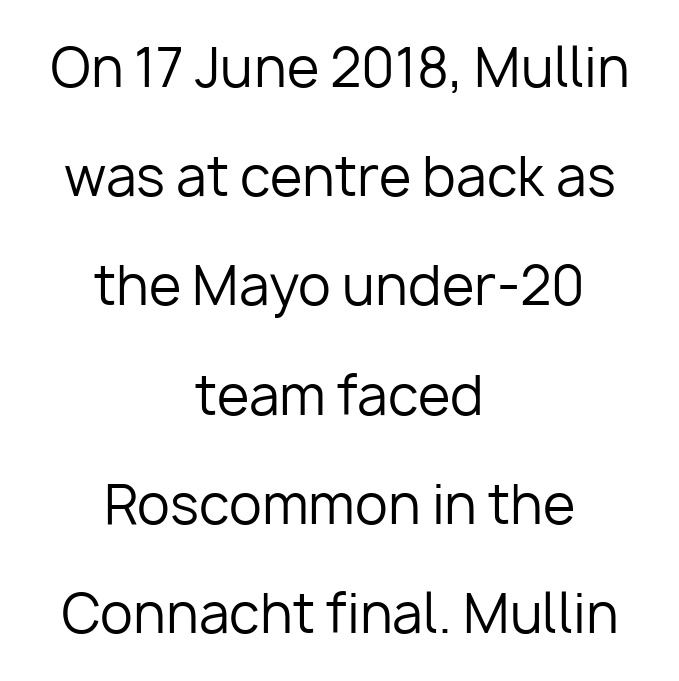
Looks like regular typesetting: each glyph gets only the width it needs. Alignment: centered. Decoration check: the copy has no underline. The face used here is rendered with its standard letterfit. Baseline-to-baseline distance is far greater than the letter height. Each letter's strokes conclude bluntly, with no projecting serifs.
